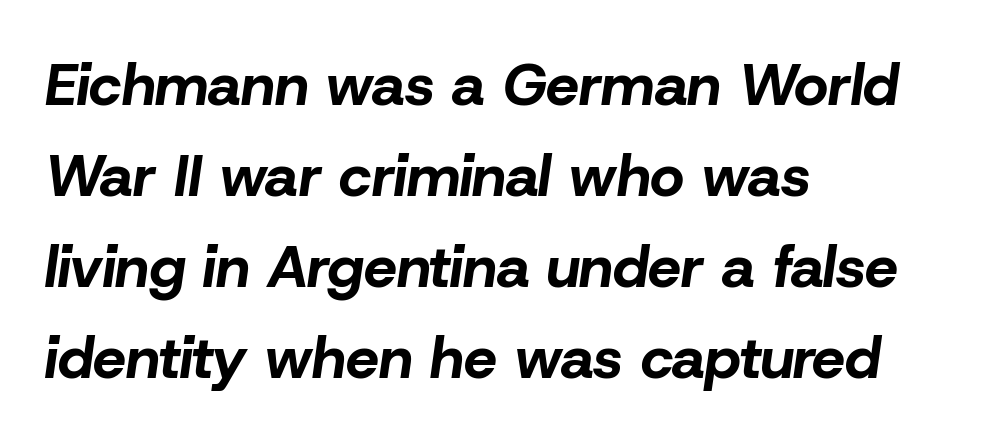
Spacing verdict: proportional, widths tailored to each character. Look at the stroke-to-counter ratio: heavy, a bold. The letters sit at their default tracking, neither squeezed nor spread. Compared with ordinary roman type, these characters are visibly tilted. Letters rest on an invisible, unmarked baseline. The paragraph has a hard left edge and a soft right edge.
